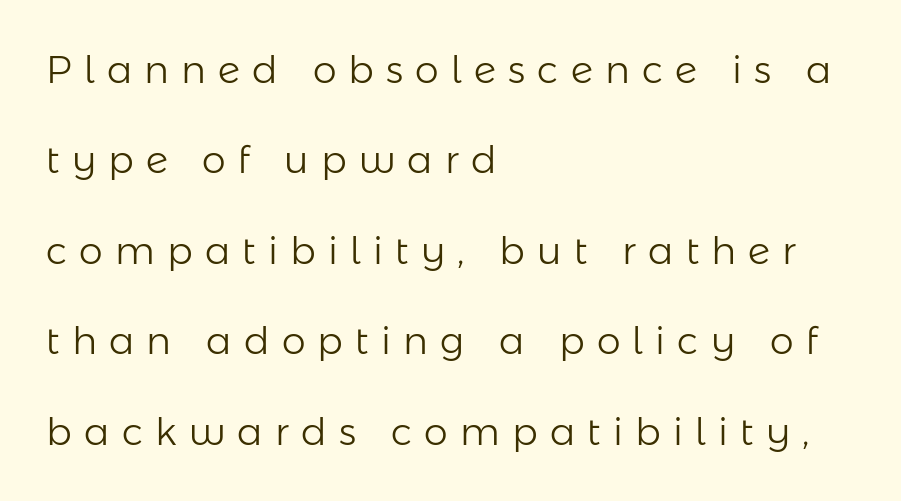
The image shows 38 px light sans-serif type, upright; set left-aligned, loose line spacing (2.38x), unusually wide letter spacing (+0.32 em), not underlined; low stroke contrast and a medium x-height.
